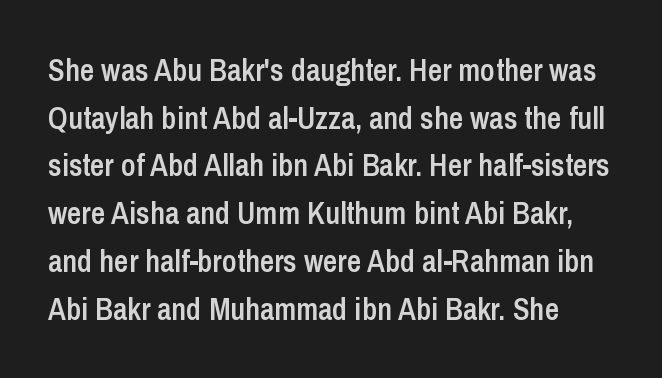
Q: Is the text bold? A: Semi-bold.
Q: Is the text italic (slanted)? A: No, it is upright.
Q: Is the typeface a serif or a sans-serif typeface? A: Sans-serif.
Q: Is the text underlined? A: No.
Q: Is the spacing between letters normal or unusually wide? A: Normal.
Q: Is the spacing between lines tight, normal or loose? A: Normal.
Q: Width (condensed, normal, or wide)? A: Condensed.
Q: Stroke contrast? A: Low.
Q: x-height? A: Medium.
Q: Monospaced? A: No.
